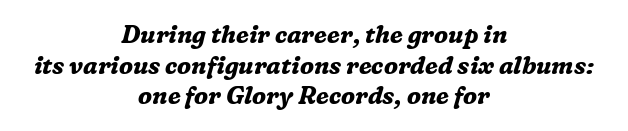
{"italic": "yes", "lean": "right", "slant_degrees": 16, "bold": "yes", "underline": "no", "align": "center", "line_spacing": "normal", "line_spacing_ratio": 1.28, "letter_spacing": "normal", "letter_spacing_em": 0.0, "glyph_px": 24}
